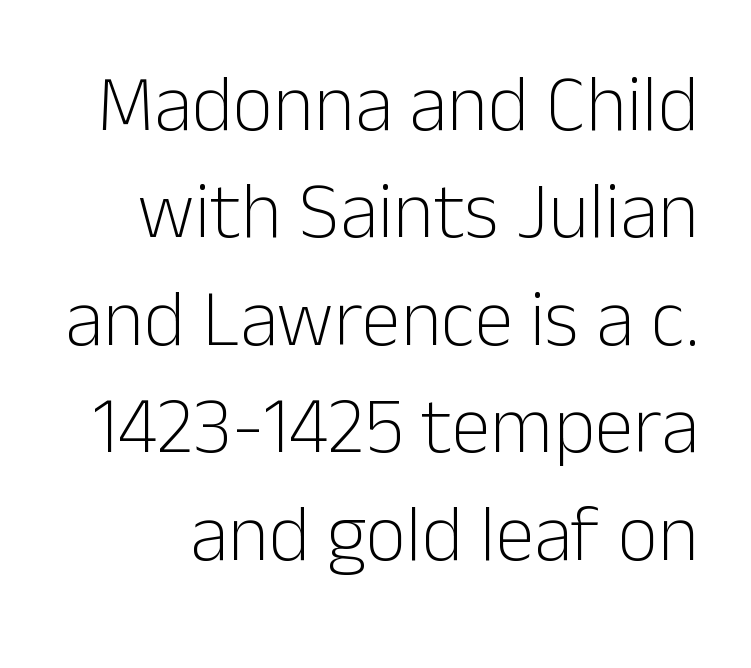
{"serif": "no", "italic": "no", "bold": "no", "weight": "light", "width": "normal", "stroke_contrast": "low", "x_height": "medium", "monospaced": "no", "underline": "no", "line_spacing": "normal", "line_spacing_ratio": 1.36, "letter_spacing": "normal", "letter_spacing_em": 0.0, "glyph_px": 79}
